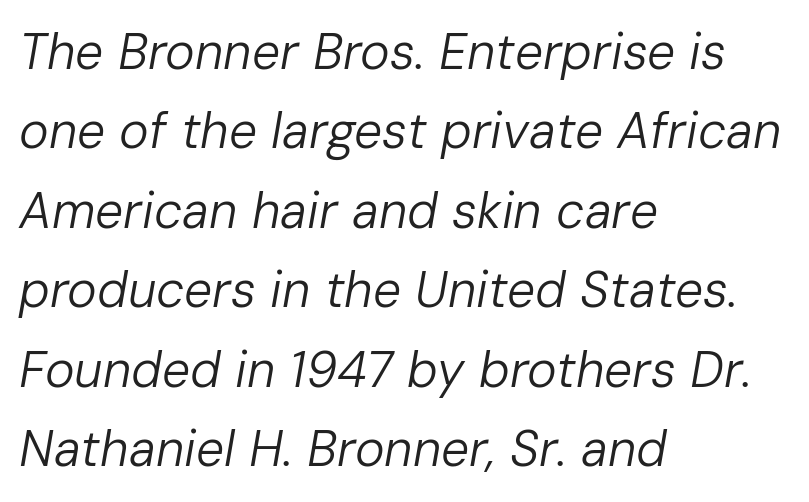
Q: Is the text bold? A: No.
Q: Is the text italic (slanted)? A: Yes, it leans right by about 10 degrees.
Q: Is the text underlined? A: No.
Q: How is the paragraph aligned? A: Left-aligned.
Q: Is the spacing between letters normal or unusually wide? A: Normal.
Q: Is the spacing between lines tight, normal or loose? A: Normal.
Q: Width (condensed, normal, or wide)? A: Normal.
Q: Stroke contrast? A: Low.
Q: x-height? A: Medium.
Q: Monospaced? A: No.
